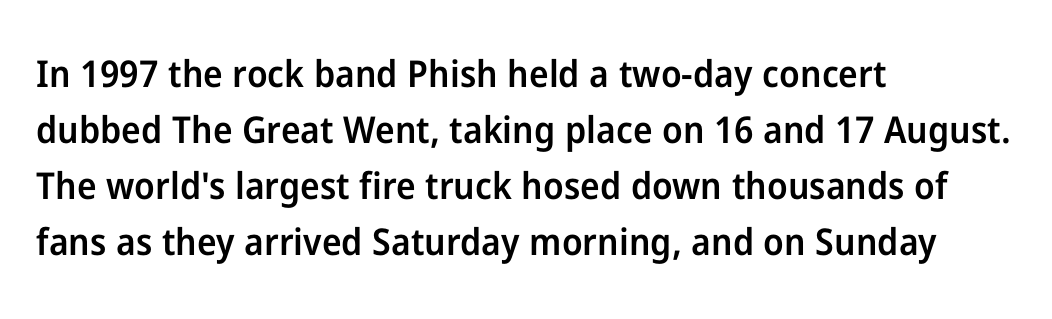
Q: Is the text bold? A: Semi-bold.
Q: Is the text italic (slanted)? A: No, it is upright.
Q: Is the typeface a serif or a sans-serif typeface? A: Sans-serif.
Q: Is the text underlined? A: No.
Q: How is the paragraph aligned? A: Left-aligned.
Q: Is the spacing between letters normal or unusually wide? A: Normal.
Q: Is the spacing between lines tight, normal or loose? A: Normal.
Q: Width (condensed, normal, or wide)? A: Normal.
Q: Stroke contrast? A: Low.
Q: x-height? A: Medium.
Q: Monospaced? A: No.
